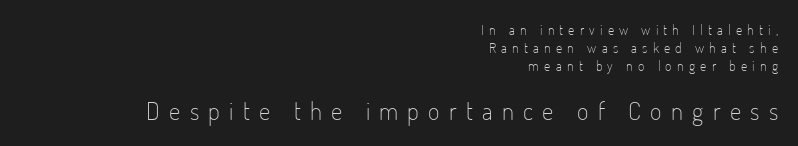
The image shows 25 px text type, upright; set right-aligned, normal line spacing (1.28x), unusually wide letter spacing (+0.37 em), not underlined; the second (bottom) block is 1.79x larger.
